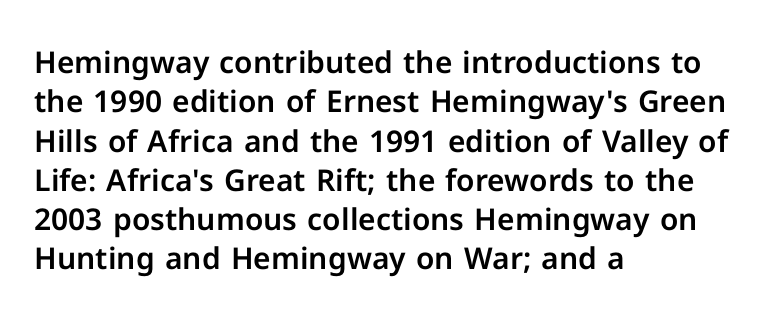
{"serif": "no", "italic": "no", "width": "normal", "stroke_contrast": "low", "x_height": "medium", "monospaced": "no", "underline": "no", "align": "left", "line_spacing": "normal", "line_spacing_ratio": 1.31, "letter_spacing": "normal", "letter_spacing_em": 0.0, "glyph_px": 30}
